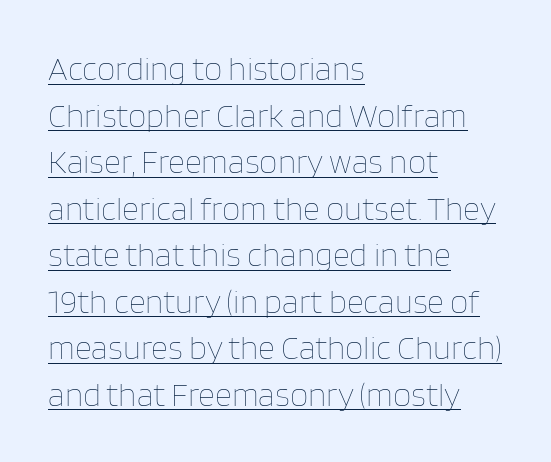
{"italic": "no", "bold": "no", "weight": "thin", "width": "normal", "stroke_contrast": "low", "x_height": "large", "monospaced": "no", "underline": "yes", "align": "left", "line_spacing": "normal", "line_spacing_ratio": 1.41, "letter_spacing": "normal", "letter_spacing_em": 0.0, "glyph_px": 33}
